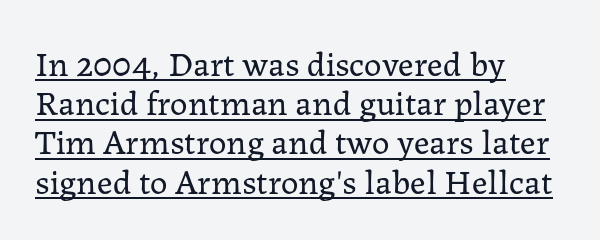
Q: Is the text bold? A: No.
Q: Is the text italic (slanted)? A: No, it is upright.
Q: Is the typeface a serif or a sans-serif typeface? A: Serif.
Q: Is the text underlined? A: Yes.
Q: How is the paragraph aligned? A: Left-aligned.
Q: Is the spacing between letters normal or unusually wide? A: Normal.
Q: Is the spacing between lines tight, normal or loose? A: Tight.
Q: Width (condensed, normal, or wide)? A: Normal.
Q: Stroke contrast? A: Low.
Q: x-height? A: Medium.
Q: Monospaced? A: No.
